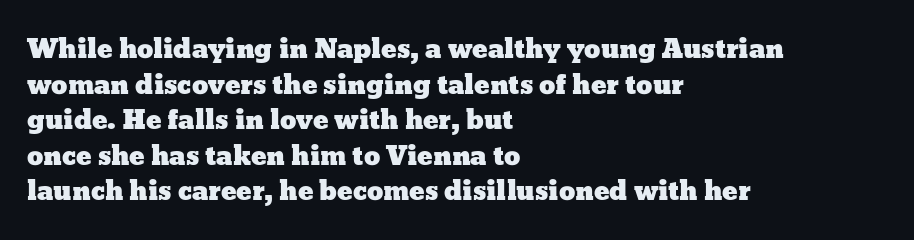
{"italic": "no", "underline": "no", "align": "left", "line_spacing": "normal", "line_spacing_ratio": 1.37, "letter_spacing": "normal", "letter_spacing_em": 0.0, "glyph_px": 26}
